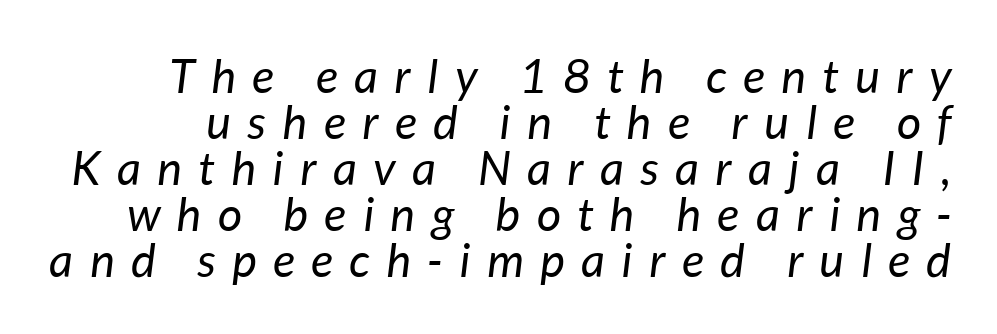
{"italic": "yes", "lean": "right", "slant_degrees": 7, "bold": "no", "weight": "regular", "width": "normal", "stroke_contrast": "low", "x_height": "medium", "monospaced": "no", "underline": "no", "line_spacing": "tight", "line_spacing_ratio": 0.98, "letter_spacing": "wide", "letter_spacing_em": 0.35, "glyph_px": 47}
